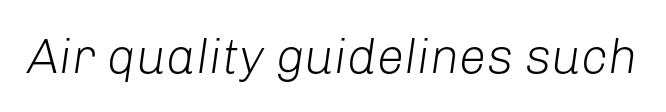
Q: Is the text bold? A: No.
Q: Is the text italic (slanted)? A: Yes, it leans right by about 8 degrees.
Q: Is the text underlined? A: No.
Q: Is the spacing between letters normal or unusually wide? A: Normal.
Q: Width (condensed, normal, or wide)? A: Normal.
Q: Stroke contrast? A: Low.
Q: x-height? A: Medium.
Q: Monospaced? A: No.
